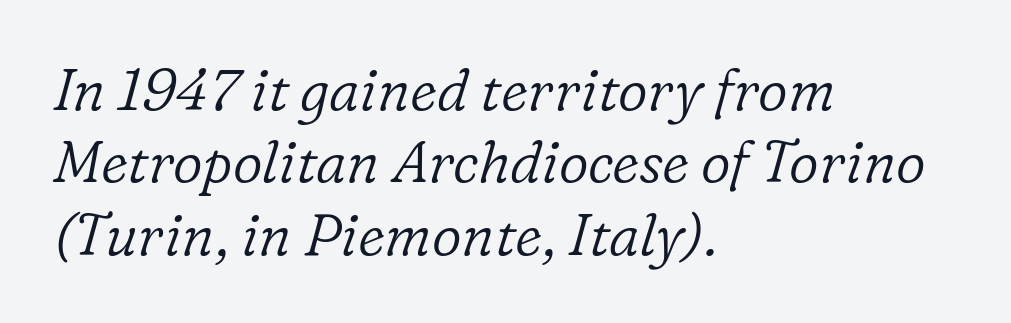
Q: Is the text bold? A: No.
Q: Is the text italic (slanted)? A: Yes, it leans right by about 16 degrees.
Q: Is the typeface a serif or a sans-serif typeface? A: Serif.
Q: Is the text underlined? A: No.
Q: How is the paragraph aligned? A: Left-aligned.
Q: Is the spacing between letters normal or unusually wide? A: Normal.
Q: Is the spacing between lines tight, normal or loose? A: Normal.
Q: Width (condensed, normal, or wide)? A: Normal.
Q: Stroke contrast? A: Low.
Q: x-height? A: Medium.
Q: Monospaced? A: No.
